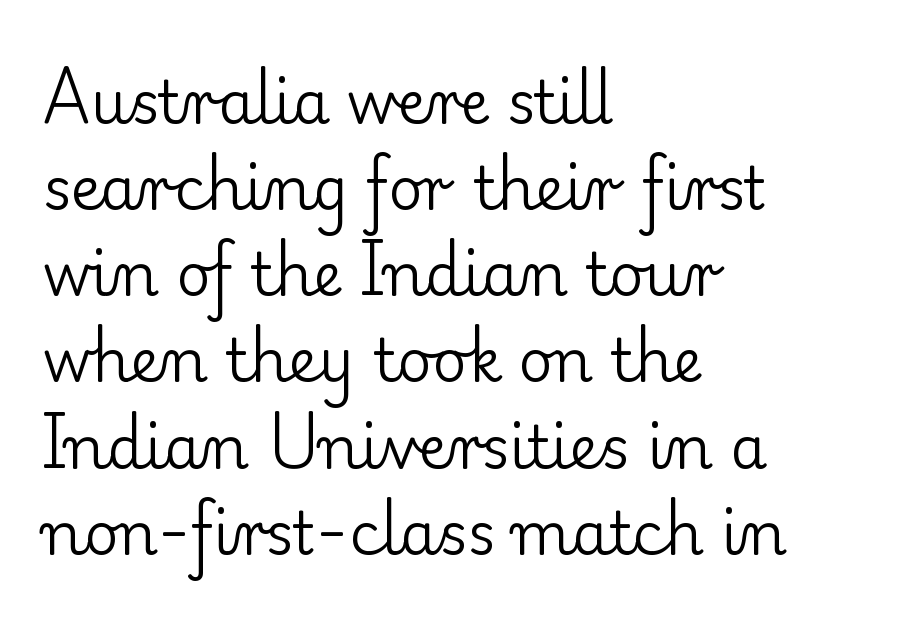
{"serif": "yes", "italic": "no", "bold": "no", "weight": "regular", "width": "normal", "stroke_contrast": "low", "x_height": "small", "monospaced": "no", "underline": "no", "align": "left", "line_spacing": "normal", "line_spacing_ratio": 1.46, "letter_spacing": "normal", "letter_spacing_em": 0.0, "glyph_px": 59}
